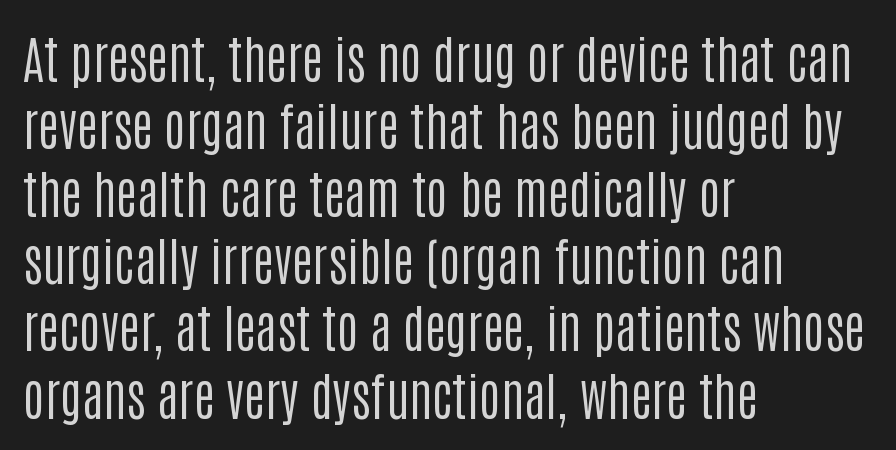
The image shows 51 px regular-weight, condensed sans-serif type, upright; set left-aligned, normal line spacing (1.32x), normal letter spacing, not underlined; low stroke contrast and a large x-height.
